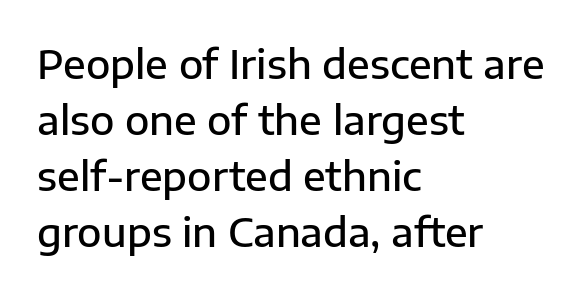
Q: Is the text bold? A: Semi-bold.
Q: Is the text italic (slanted)? A: No, it is upright.
Q: Is the typeface a serif or a sans-serif typeface? A: Sans-serif.
Q: Is the text underlined? A: No.
Q: How is the paragraph aligned? A: Left-aligned.
Q: Is the spacing between letters normal or unusually wide? A: Normal.
Q: Is the spacing between lines tight, normal or loose? A: Normal.
Q: Width (condensed, normal, or wide)? A: Normal.
Q: Stroke contrast? A: Low.
Q: x-height? A: Medium.
Q: Monospaced? A: No.
